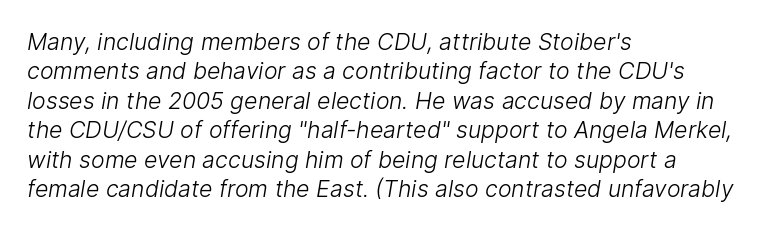
In terms of leading, this rendering sits right in the middle. The baseline area is clear. Tracking here is standard; glyphs follow each other at the usual distance. Weight class: somewhere from thin through regular. The paragraph shown leans on its left margin.
